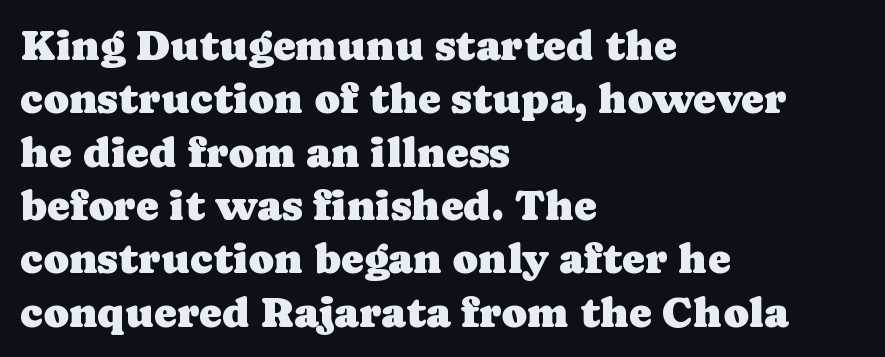
Q: Is the text italic (slanted)? A: No, it is upright.
Q: Is the typeface a serif or a sans-serif typeface? A: Serif.
Q: Is the text underlined? A: No.
Q: How is the paragraph aligned? A: Left-aligned.
Q: Is the spacing between letters normal or unusually wide? A: Normal.
Q: Width (condensed, normal, or wide)? A: Normal.
Q: Stroke contrast? A: Low.
Q: x-height? A: Medium.
Q: Monospaced? A: No.
